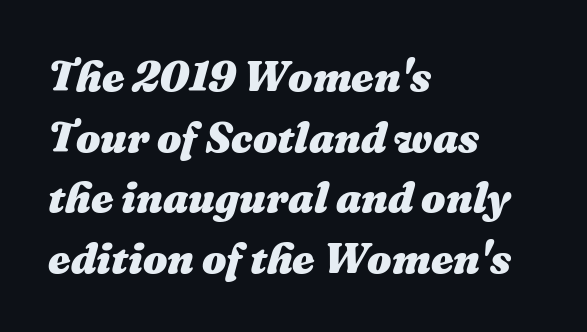
Q: Is the text bold? A: Yes.
Q: Is the text italic (slanted)? A: Yes, it leans right by about 16 degrees.
Q: Is the text underlined? A: No.
Q: How is the paragraph aligned? A: Left-aligned.
Q: Is the spacing between letters normal or unusually wide? A: Normal.
Q: Is the spacing between lines tight, normal or loose? A: Normal.
Q: Width (condensed, normal, or wide)? A: Normal.
Q: Stroke contrast? A: Medium.
Q: x-height? A: Medium.
Q: Monospaced? A: No.
